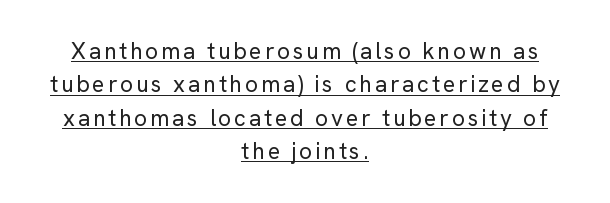
The image shows 23 px text type, upright; set centered, normal line spacing (1.45x), underlined.
